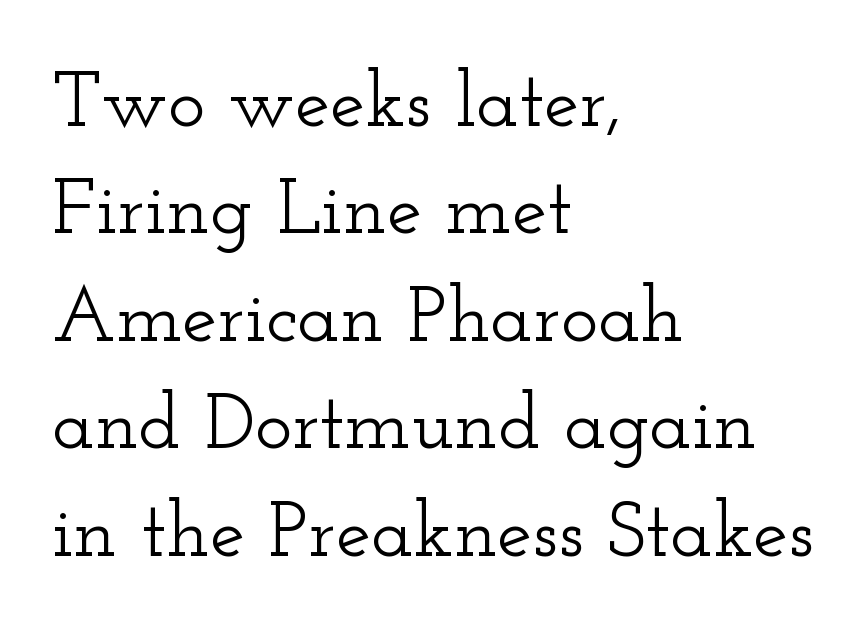
The image shows 79 px wide serif type, upright; set left-aligned, normal line spacing (1.36x), normal letter spacing, not underlined; low stroke contrast and a small x-height.
